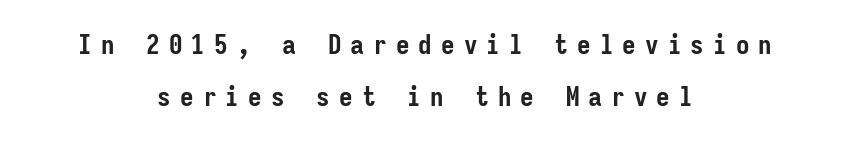
{"italic": "no", "bold": "yes", "underline": "no", "align": "center", "line_spacing": "loose", "line_spacing_ratio": 1.91, "letter_spacing": "wide", "letter_spacing_em": 0.34, "glyph_px": 27}
